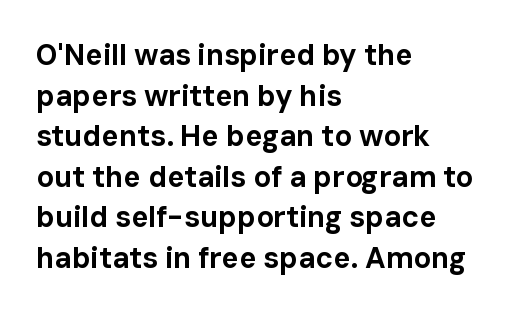
The image shows 29 px bold sans-serif type, upright; set left-aligned, normal line spacing (1.4x), normal letter spacing, not underlined; low stroke contrast and a medium x-height.
